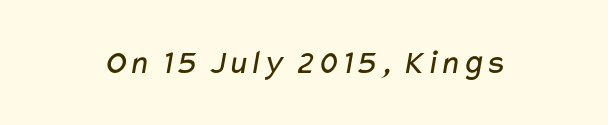
The string is rendered with underlining switched off. Letter spacing: default. Character widths vary here, with narrow letters taking less room than wide ones. No heavy texture on the line: the type isn't bold.
